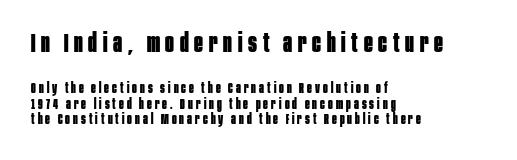
{"italic": "no", "bold": "yes", "underline": "no", "align": "left", "line_spacing": "tight", "line_spacing_ratio": 1.12, "letter_spacing": "wide", "letter_spacing_em": 0.22, "larger_block": "first", "size_ratio": 1.86, "glyph_px": 26}
